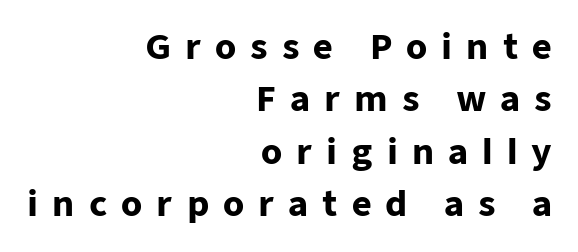
Each word looks stretched out because of the extra space between its letters. The paragraph shown leans on its right margin. Quick note: interline space is typical. What weight is shown? A full bold with thick strokes. This is sans-serif lettering, the kind often seen on screens and signage. A bare baseline throughout the passage.
